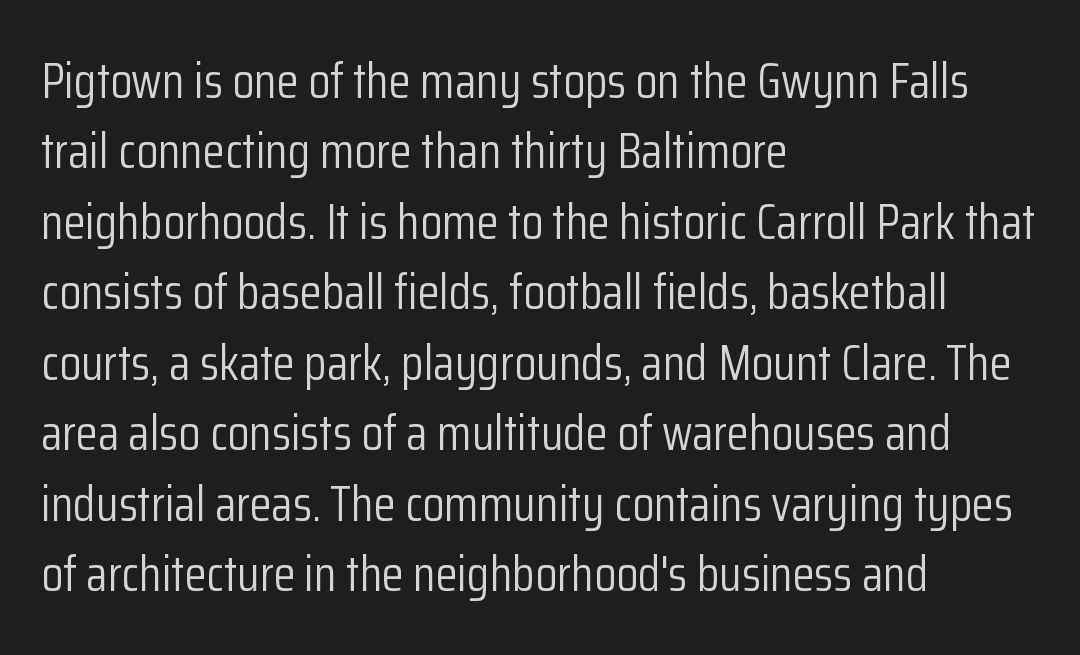
Q: Is the text bold? A: No.
Q: Is the text italic (slanted)? A: No, it is upright.
Q: Is the typeface a serif or a sans-serif typeface? A: Sans-serif.
Q: Is the text underlined? A: No.
Q: How is the paragraph aligned? A: Left-aligned.
Q: Is the spacing between letters normal or unusually wide? A: Normal.
Q: Is the spacing between lines tight, normal or loose? A: Normal.
Q: Width (condensed, normal, or wide)? A: Condensed.
Q: Stroke contrast? A: Low.
Q: x-height? A: Medium.
Q: Monospaced? A: No.
